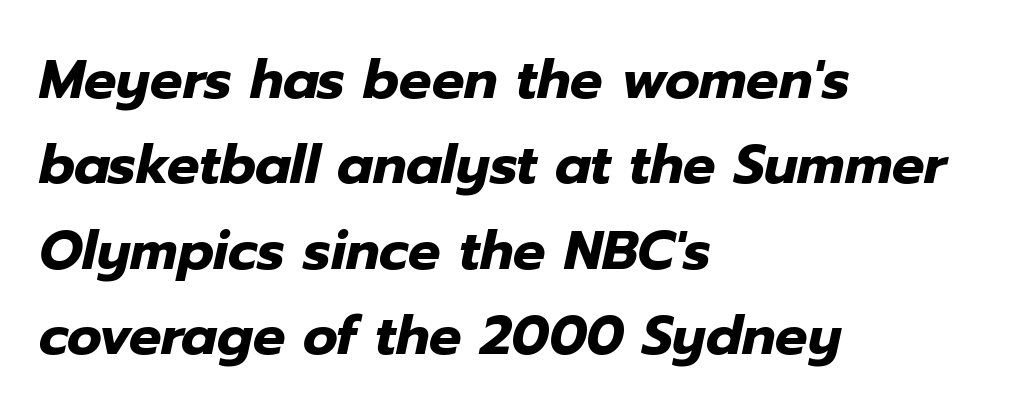
Q: Is the text bold? A: Yes.
Q: Is the text italic (slanted)? A: Yes, it leans right by about 12 degrees.
Q: Is the text underlined? A: No.
Q: How is the paragraph aligned? A: Left-aligned.
Q: Is the spacing between letters normal or unusually wide? A: Normal.
Q: Is the spacing between lines tight, normal or loose? A: Normal.
Q: Width (condensed, normal, or wide)? A: Normal.
Q: Stroke contrast? A: Low.
Q: x-height? A: Medium.
Q: Monospaced? A: No.
